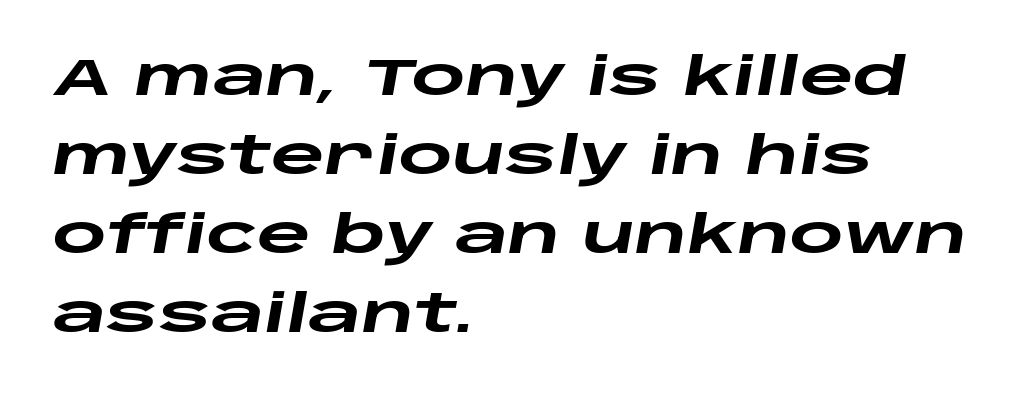
The image shows 52 px heavy, wide type, italic (leaning right); set left-aligned, normal line spacing (1.52x), normal letter spacing, not underlined; low stroke contrast and a large x-height.
